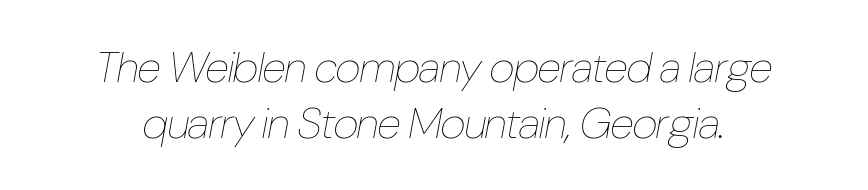
Q: Is the text bold? A: No.
Q: Is the text italic (slanted)? A: Yes, it leans right by about 10 degrees.
Q: Is the text underlined? A: No.
Q: Is the spacing between letters normal or unusually wide? A: Normal.
Q: Is the spacing between lines tight, normal or loose? A: Normal.
Q: Width (condensed, normal, or wide)? A: Condensed.
Q: Stroke contrast? A: Low.
Q: x-height? A: Medium.
Q: Monospaced? A: No.
